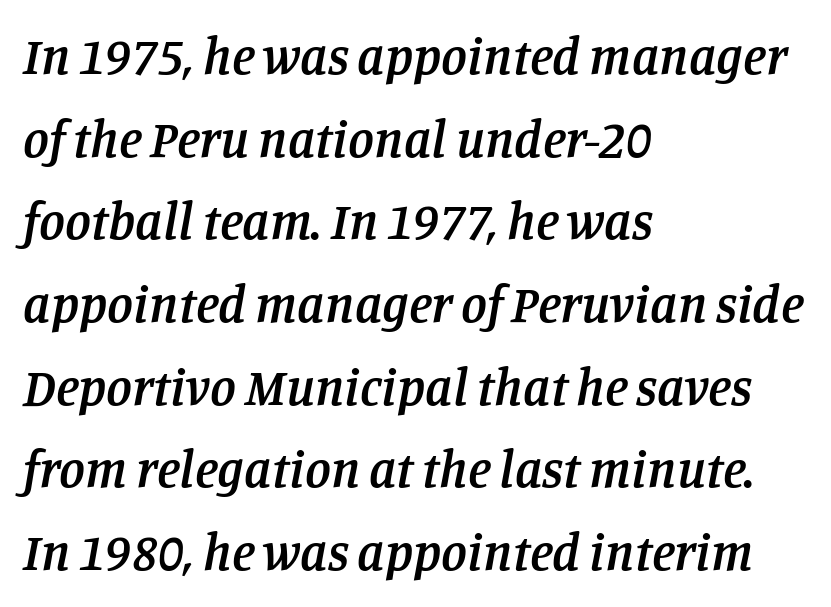
The letters sit at their default tracking, neither squeezed nor spread. The font is running at a semibold setting, under full bold. Is there much room between lines? A standard amount, neither cramped nor airy. Every character sits at an angle, as italics do. Underlining? Definitely not there. Line beginnings align vertically; line endings do not.
